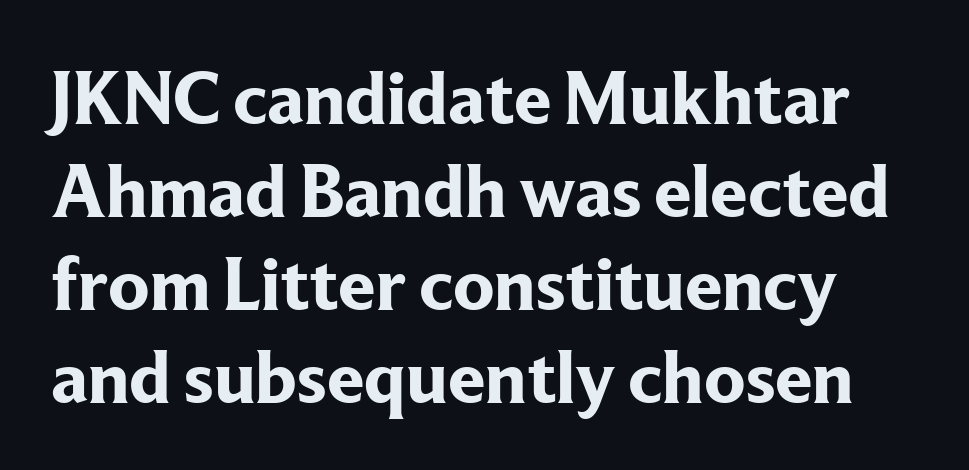
The image shows 75 px bold serif type, upright; set line spacing 1.24x, normal letter spacing, not underlined; low stroke contrast and a medium x-height.
